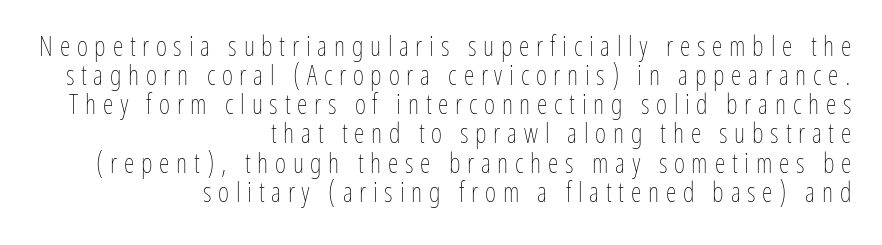
{"italic": "no", "bold": "no", "underline": "no", "align": "right", "line_spacing": "tight", "line_spacing_ratio": 1.08, "letter_spacing": "wide", "letter_spacing_em": 0.25, "glyph_px": 27}
